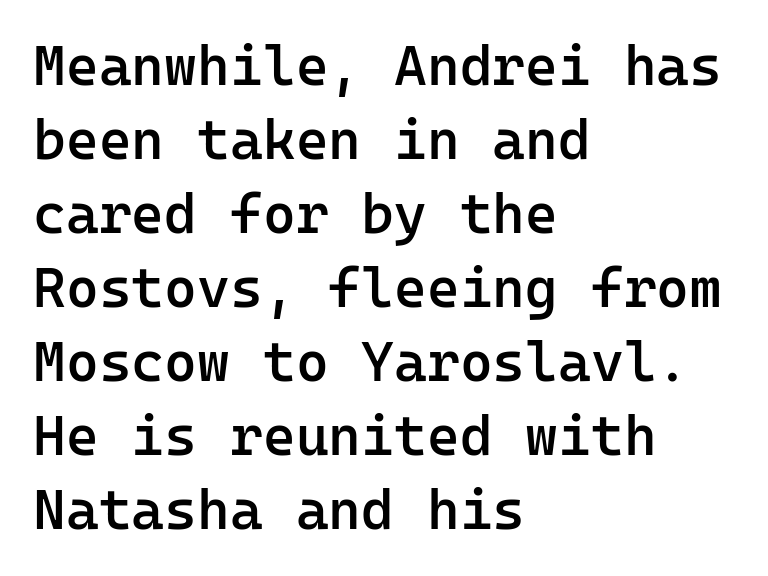
Q: Is the text bold? A: Semi-bold.
Q: Is the text italic (slanted)? A: No, it is upright.
Q: Is the typeface a serif or a sans-serif typeface? A: Sans-serif.
Q: Is the text underlined? A: No.
Q: How is the paragraph aligned? A: Left-aligned.
Q: Is the spacing between letters normal or unusually wide? A: Normal.
Q: Is the spacing between lines tight, normal or loose? A: Normal.
Q: Width (condensed, normal, or wide)? A: Normal.
Q: Stroke contrast? A: Low.
Q: x-height? A: Medium.
Q: Monospaced? A: Yes.
